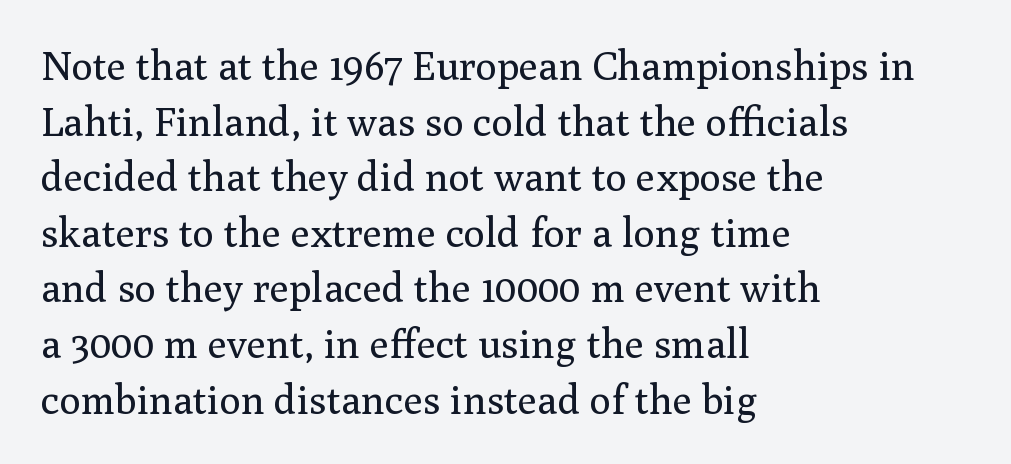
The image shows 40 px regular-weight serif type, upright; set left-aligned, normal line spacing (1.39x), normal letter spacing, not underlined; medium stroke contrast and a medium x-height.
